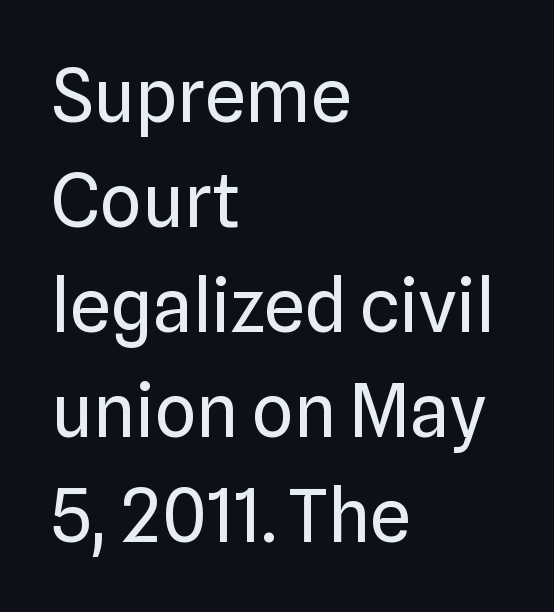
The image shows 73 px regular-weight sans-serif type, upright; set left-aligned, normal line spacing (1.44x), normal letter spacing, not underlined; low stroke contrast and a medium x-height.
